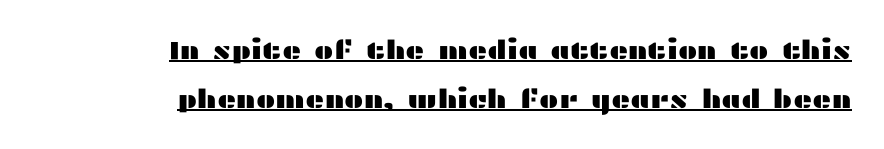
Q: Is the text italic (slanted)? A: No, it is upright.
Q: Is the text underlined? A: Yes.
Q: How is the paragraph aligned? A: Right-aligned.
Q: Is the spacing between letters normal or unusually wide? A: Normal.
